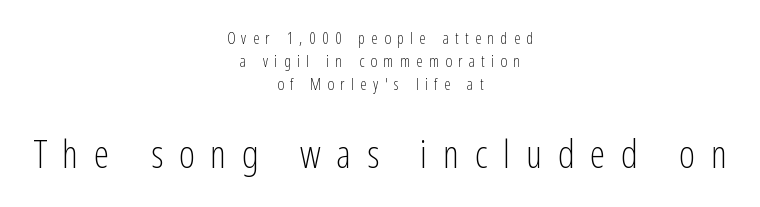
The image shows 39 px light, condensed sans-serif type, upright; set centered, normal line spacing (1.44x), unusually wide letter spacing (+0.4 em), not underlined; the second (bottom) block is 2.44x larger; low stroke contrast and a medium x-height.
